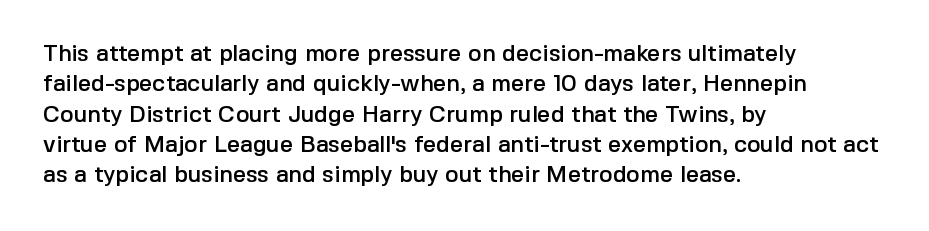
The face used here is rendered with its standard letterfit. These lines are set flush left with a ragged right edge. The glyphs are unaccompanied by any horizontal stroke below them. Normally led — the rows are evenly, conventionally spaced. Do the letters lean? They stand straight.
